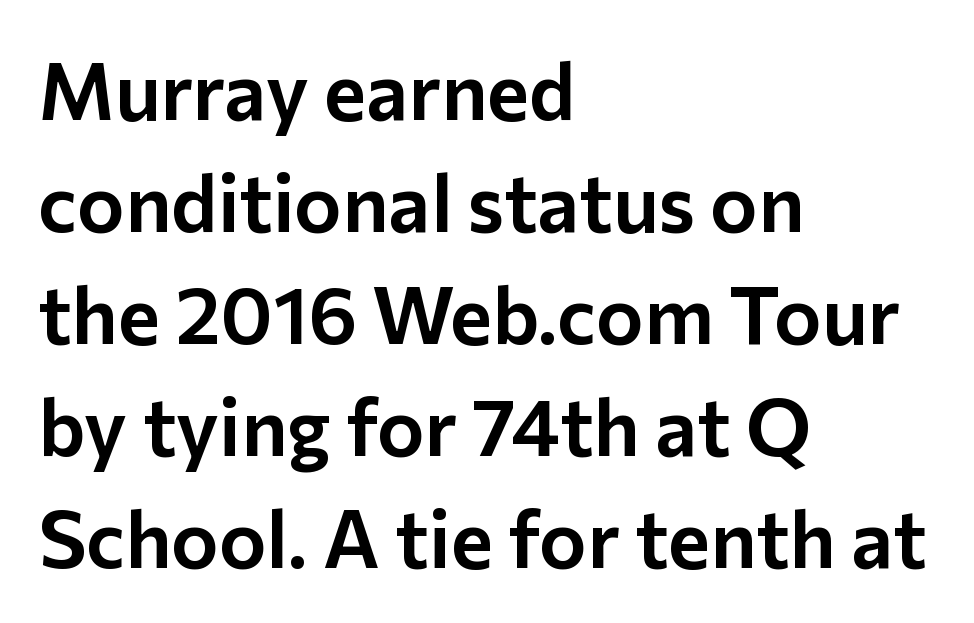
{"serif": "no", "italic": "no", "width": "normal", "stroke_contrast": "low", "x_height": "medium", "monospaced": "no", "underline": "no", "align": "left", "line_spacing": "normal", "line_spacing_ratio": 1.4, "letter_spacing": "normal", "letter_spacing_em": 0.0, "glyph_px": 80}
